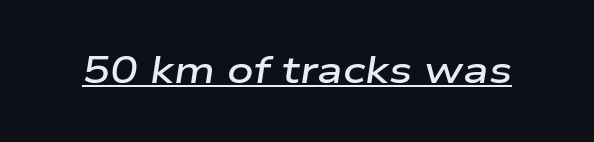
The image shows 37 px semibold, wide type, italic (leaning right); set normal letter spacing, underlined; low stroke contrast and a medium x-height.
